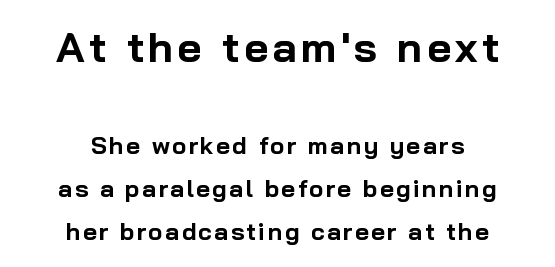
Q: Is the text bold? A: Yes.
Q: Is the text italic (slanted)? A: No, it is upright.
Q: Is the typeface a serif or a sans-serif typeface? A: Sans-serif.
Q: Is the text underlined? A: No.
Q: How is the paragraph aligned? A: Centered.
Q: Which block of text is set in a larger size, the first (top) or the second (bottom)? A: The first (top) one.
Q: Width (condensed, normal, or wide)? A: Normal.
Q: Stroke contrast? A: Low.
Q: x-height? A: Medium.
Q: Monospaced? A: No.
